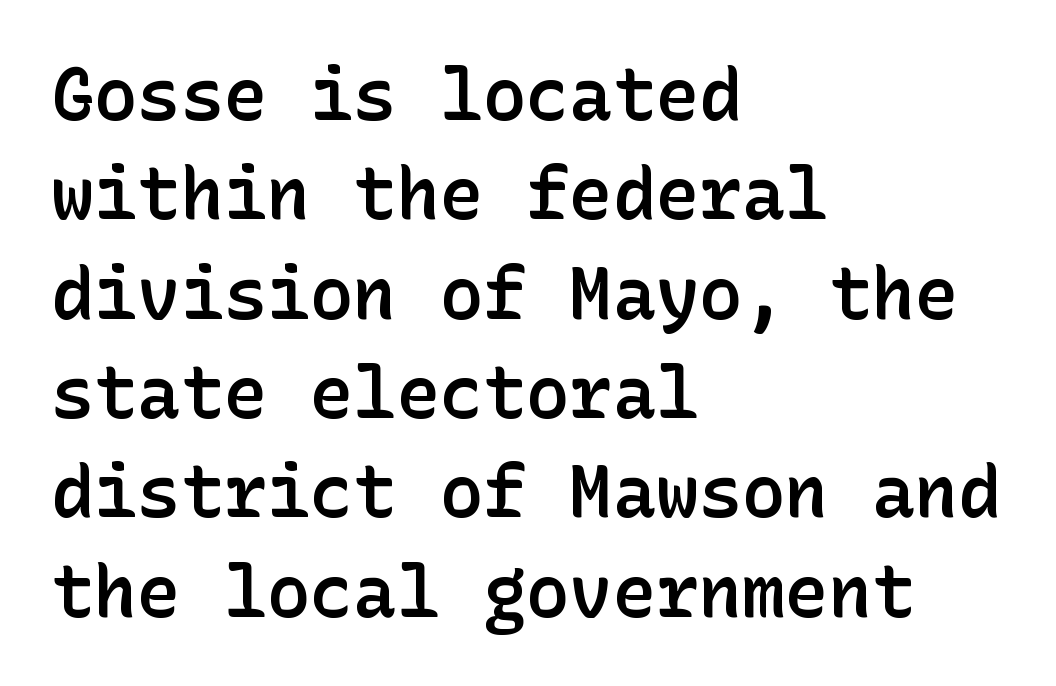
The lines in this sample share a left origin and differ only in where they stop. Glyph-to-glyph distance matches everyday printed text. Type without underlining. If you drew a line through each stem, it would be perfectly vertical. The sample has been set in demibold, a notch under bold. Check where the strokes stop: nothing finishes them off — pure sans.
